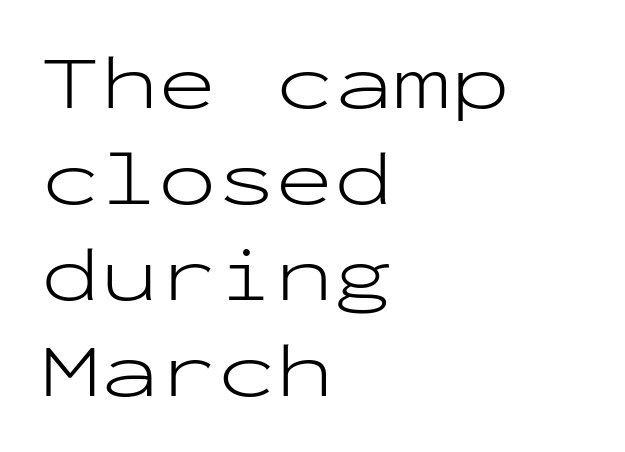
In terms of letterspacing, this is plain default setting. Do the letters lean? They stand straight. One-word summary of the alignment: left. Font category for this specimen: sans-serif. Each letter, wide or thin by design, is forced into the same width here. Bold? No — there's no thickening of the strokes.
